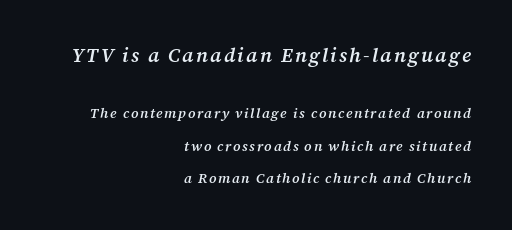
Is the lower block the larger one? No — the upper block carries the bigger type. The font is running at a semibold setting, under full bold. A great deal of white space separates one row of letters from the next. Leftover space on each line is placed entirely before the opening word. The passage shown is not underscored anywhere.
